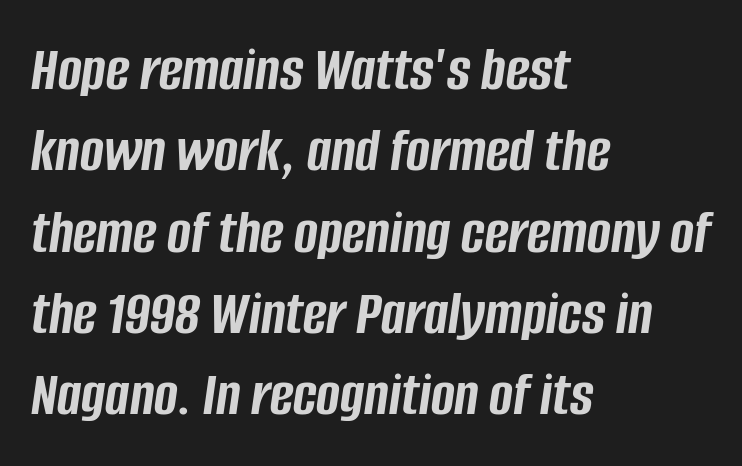
You'd pick this weight for a headline — it's a proper bold. This rendering leaves character spacing at its baseline value. Varying glyph widths throughout — classic text-font behaviour. Horizontal alignment here is leftward, the default for most running prose.
